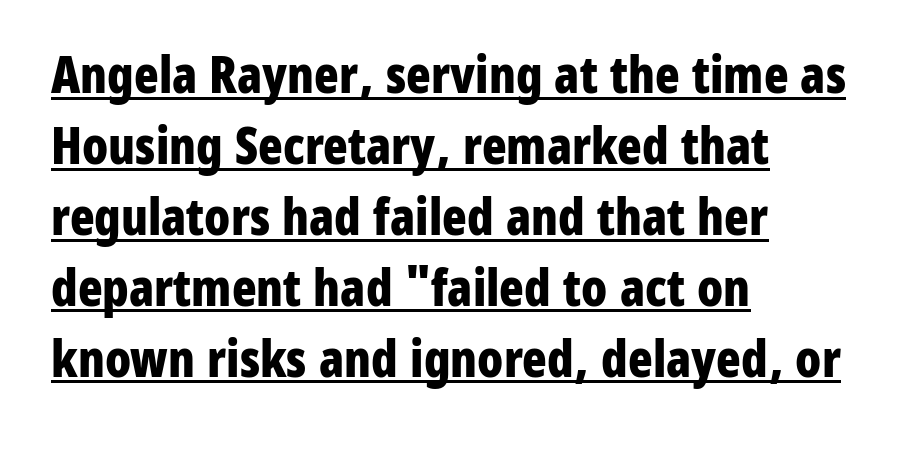
These characters rest on top of a visible drawn line. If you drew a ruler down the left edge, every line would touch it. I'd describe the lettering as bold — thick and assertive. Leading: standard. The font family rendered here belongs to the sans-serif group.
